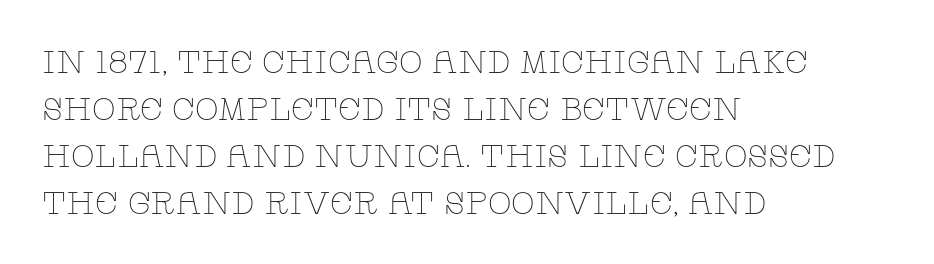
Q: Is the text bold? A: No.
Q: Is the text italic (slanted)? A: No, it is upright.
Q: Is the typeface a serif or a sans-serif typeface? A: Serif.
Q: Is the text underlined? A: No.
Q: How is the paragraph aligned? A: Left-aligned.
Q: Is the spacing between letters normal or unusually wide? A: Normal.
Q: Is the spacing between lines tight, normal or loose? A: Normal.
Q: Width (condensed, normal, or wide)? A: Wide.
Q: Stroke contrast? A: Low.
Q: x-height? A: Large.
Q: Monospaced? A: No.
